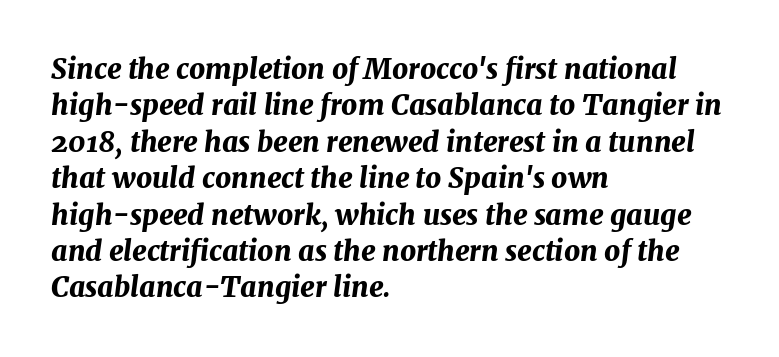
{"italic": "yes", "lean": "right", "slant_degrees": 7, "bold": "yes", "weight": "bold", "width": "normal", "stroke_contrast": "medium", "x_height": "medium", "monospaced": "no", "underline": "no", "align": "left", "line_spacing": "normal", "line_spacing_ratio": 1.3, "letter_spacing": "normal", "letter_spacing_em": 0.0, "glyph_px": 28}
